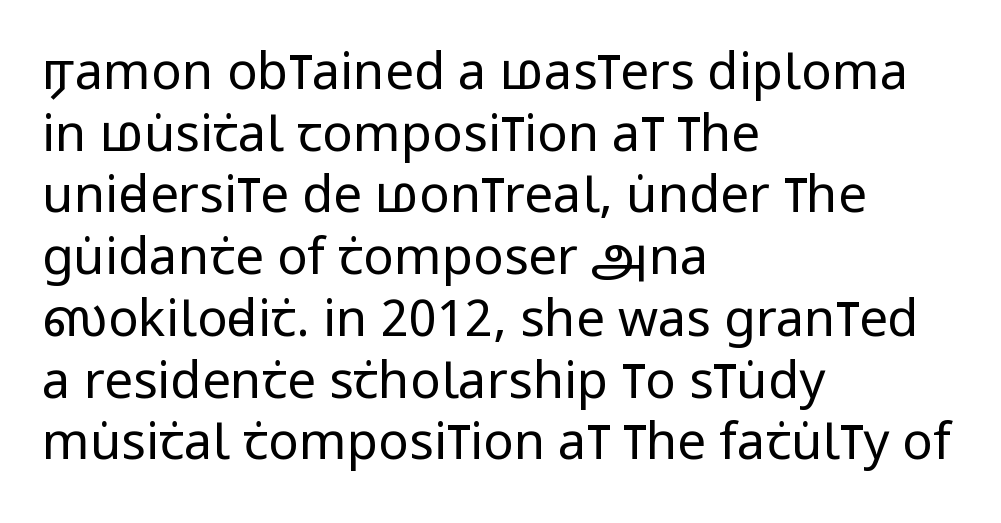
{"serif": "no", "italic": "no", "bold": "no", "weight": "regular", "width": "condensed", "stroke_contrast": "low", "x_height": "large", "monospaced": "no", "underline": "no", "align": "left", "line_spacing_ratio": 1.21, "letter_spacing": "normal", "letter_spacing_em": 0.0, "glyph_px": 51}
